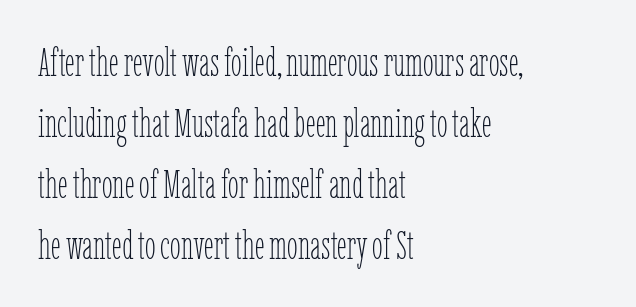
{"italic": "no", "bold": "no", "weight": "thin", "width": "condensed", "stroke_contrast": "low", "x_height": "medium", "monospaced": "no", "underline": "no", "align": "left", "line_spacing": "normal", "line_spacing_ratio": 1.56, "letter_spacing": "normal", "letter_spacing_em": 0.0, "glyph_px": 39}
